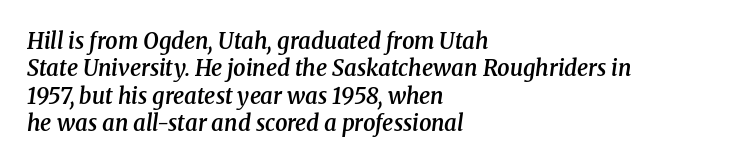
Q: Is the text bold? A: Semi-bold.
Q: Is the text italic (slanted)? A: Yes, it leans right by about 8 degrees.
Q: Is the text underlined? A: No.
Q: How is the paragraph aligned? A: Left-aligned.
Q: Is the spacing between letters normal or unusually wide? A: Normal.
